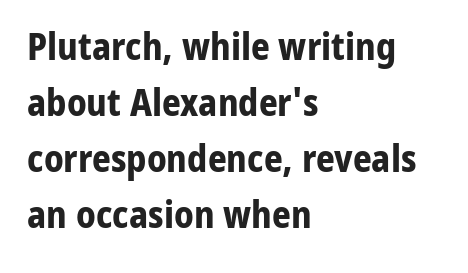
Q: Is the text bold? A: Yes.
Q: Is the text italic (slanted)? A: No, it is upright.
Q: Is the typeface a serif or a sans-serif typeface? A: Sans-serif.
Q: Is the text underlined? A: No.
Q: How is the paragraph aligned? A: Left-aligned.
Q: Is the spacing between letters normal or unusually wide? A: Normal.
Q: Is the spacing between lines tight, normal or loose? A: Normal.
Q: Width (condensed, normal, or wide)? A: Normal.
Q: Stroke contrast? A: Low.
Q: x-height? A: Medium.
Q: Monospaced? A: No.
